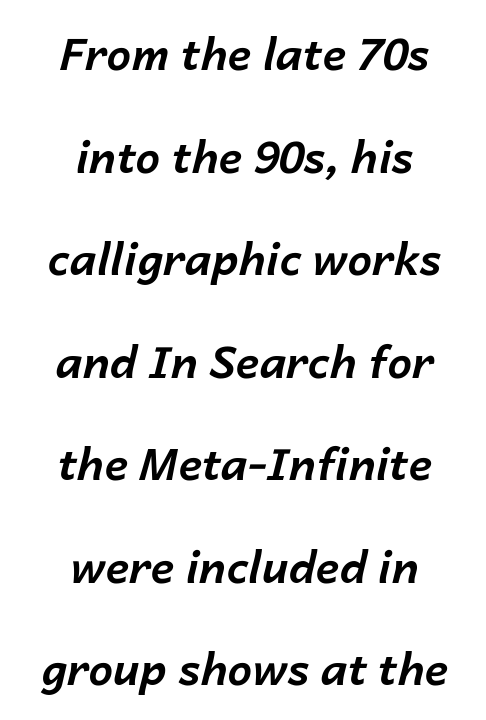
{"italic": "yes", "lean": "right", "slant_degrees": 14, "bold": "yes", "weight": "bold", "width": "normal", "stroke_contrast": "low", "x_height": "medium", "monospaced": "no", "underline": "no", "align": "center", "line_spacing": "loose", "line_spacing_ratio": 2.33, "letter_spacing": "normal", "letter_spacing_em": 0.0, "glyph_px": 44}
